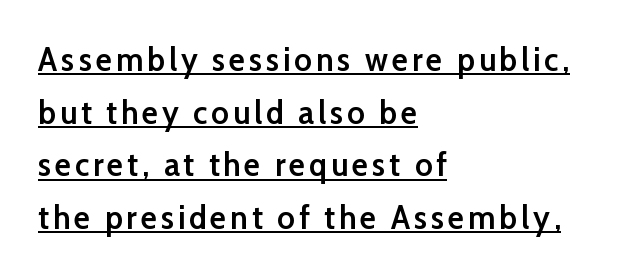
Q: Is the text bold? A: Semi-bold.
Q: Is the text italic (slanted)? A: No, it is upright.
Q: Is the typeface a serif or a sans-serif typeface? A: Sans-serif.
Q: Is the text underlined? A: Yes.
Q: How is the paragraph aligned? A: Left-aligned.
Q: Is the spacing between lines tight, normal or loose? A: Normal.
Q: Width (condensed, normal, or wide)? A: Normal.
Q: Stroke contrast? A: Low.
Q: x-height? A: Medium.
Q: Monospaced? A: No.
